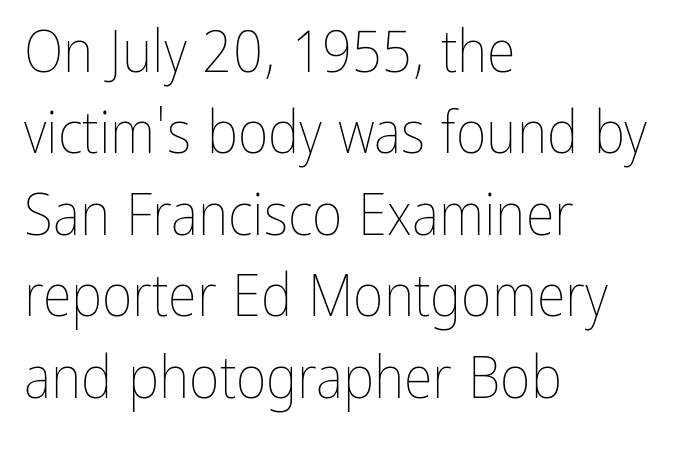
{"italic": "no", "bold": "no", "weight": "thin", "width": "condensed", "stroke_contrast": "low", "x_height": "medium", "monospaced": "no", "underline": "no", "align": "left", "line_spacing": "normal", "line_spacing_ratio": 1.38, "letter_spacing": "normal", "letter_spacing_em": 0.0, "glyph_px": 59}
